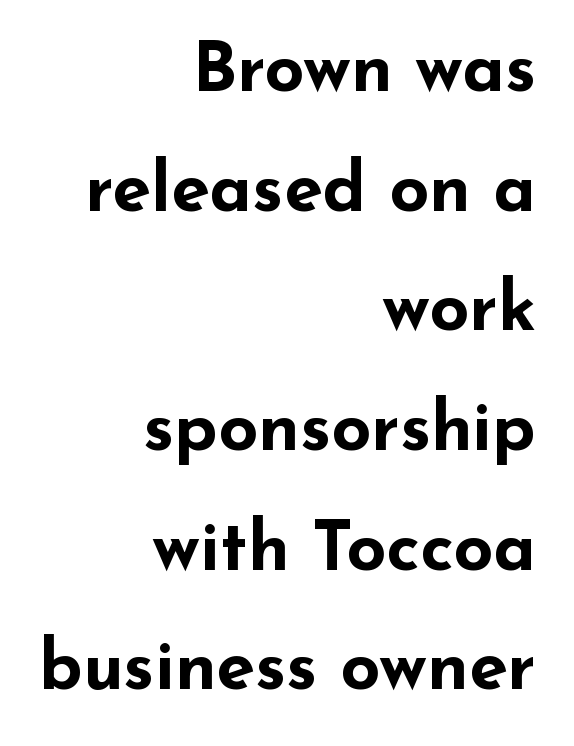
Q: Is the text bold? A: Yes.
Q: Is the text italic (slanted)? A: No, it is upright.
Q: Is the typeface a serif or a sans-serif typeface? A: Sans-serif.
Q: Is the text underlined? A: No.
Q: How is the paragraph aligned? A: Right-aligned.
Q: Is the spacing between letters normal or unusually wide? A: Normal.
Q: Width (condensed, normal, or wide)? A: Wide.
Q: Stroke contrast? A: Low.
Q: x-height? A: Small.
Q: Monospaced? A: No.
